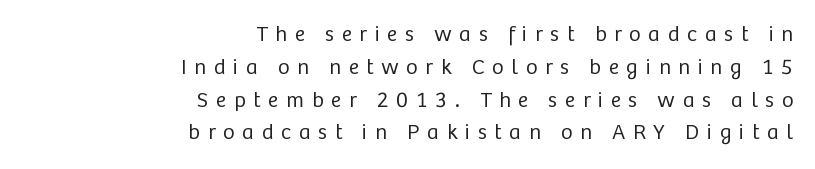
These glyphs show unthickened strokes, regular width or finer. A student would call this right alignment; a typographer would say flush right, rag left. The space directly below the letters is spotless. Inter-character spacing is expanded well beyond the font's built-in metrics. Successive baselines arrive at the customary interval. When letters stand straight like this, we call the style roman or upright.
